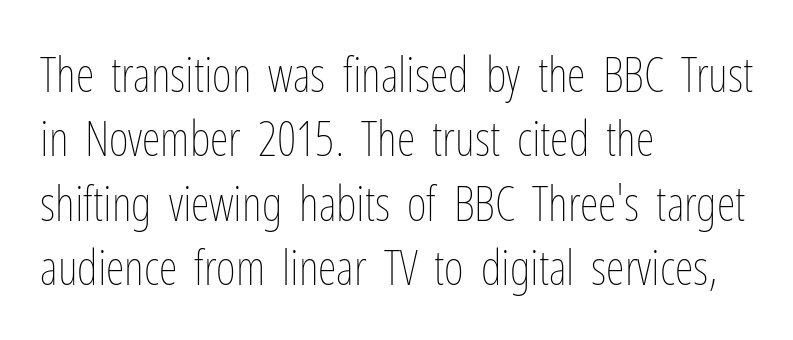
{"italic": "no", "bold": "no", "weight": "thin", "width": "condensed", "stroke_contrast": "low", "x_height": "medium", "monospaced": "no", "underline": "no", "align": "left", "line_spacing": "normal", "line_spacing_ratio": 1.34, "letter_spacing": "normal", "letter_spacing_em": 0.0, "glyph_px": 48}
